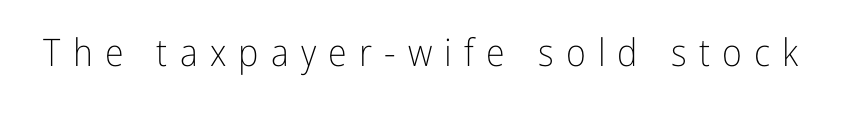
Q: Is the text bold? A: No.
Q: Is the text italic (slanted)? A: No, it is upright.
Q: Is the typeface a serif or a sans-serif typeface? A: Sans-serif.
Q: Is the text underlined? A: No.
Q: Is the spacing between letters normal or unusually wide? A: Unusually wide.
Q: Width (condensed, normal, or wide)? A: Condensed.
Q: Stroke contrast? A: Low.
Q: x-height? A: Medium.
Q: Monospaced? A: No.
